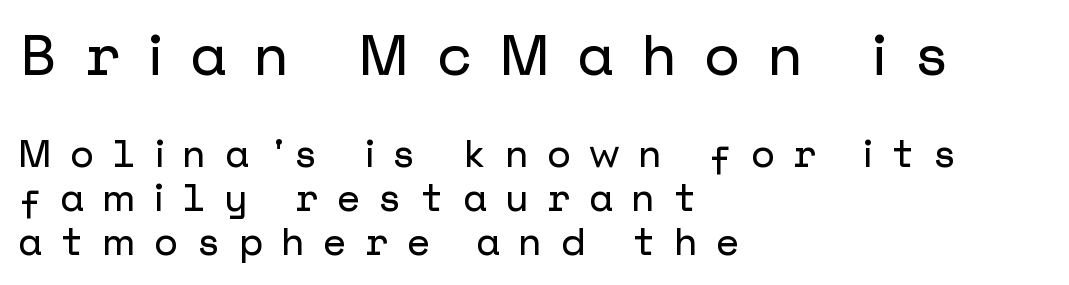
Upright lettering throughout. Type size steps down from the first block to the second. Compared with a centered layout, this one pins lines to the left instead. Unmarked baselines from the first word to the last. Line spacing here is tight.
